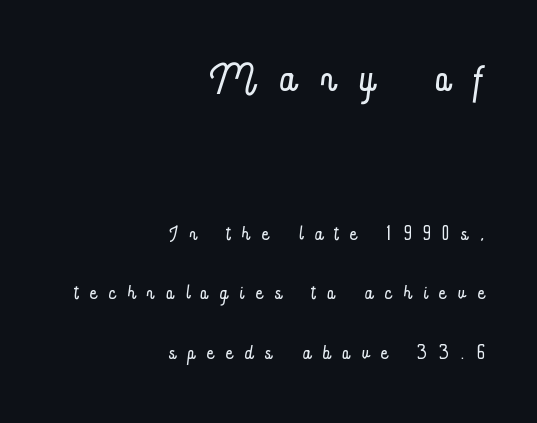
{"bold": "no", "weight": "light", "width": "condensed", "stroke_contrast": "low", "x_height": "small", "monospaced": "no", "underline": "no", "align": "right", "line_spacing": "loose", "line_spacing_ratio": 2.14, "letter_spacing": "wide", "letter_spacing_em": 0.45, "larger_block": "first", "size_ratio": 2.04, "glyph_px": 57}
